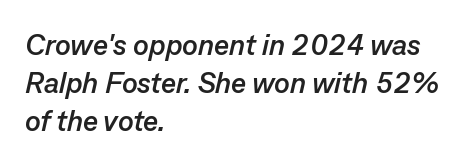
Strokes here are thick enough to call this a true bold. What's the leading like? Ordinary, nothing unusual. These lines stack with their left ends in a neat column. Note the varied advance widths — an 'i' is clearly narrower than an 'm'. Quick note: italic. Each row of text sits above clean, open space.
